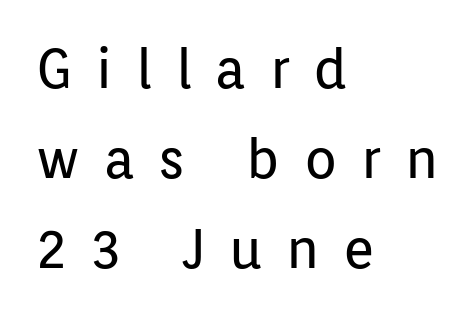
The image shows 54 px regular-weight sans-serif type, upright; set left-aligned, normal line spacing (1.67x), unusually wide letter spacing (+0.44 em), not underlined; low stroke contrast and a medium x-height.
